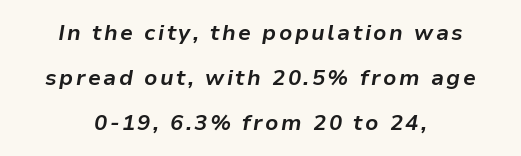
{"italic": "yes", "lean": "right", "slant_degrees": 9, "bold": "yes", "underline": "no", "align": "center", "line_spacing": "loose", "line_spacing_ratio": 2.05, "glyph_px": 22}
